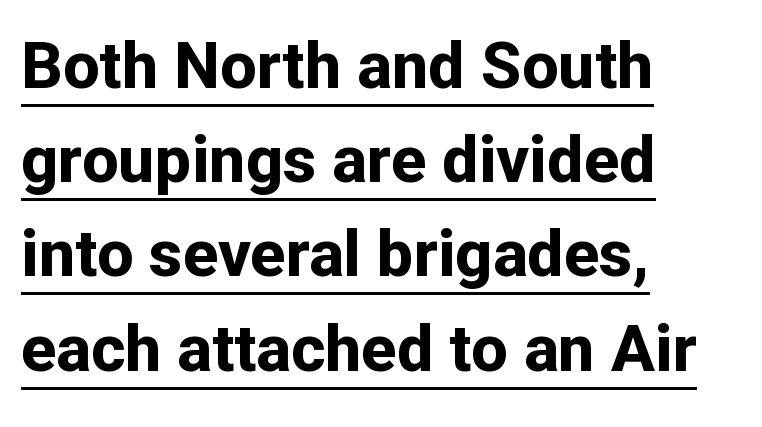
The image shows 65 px bold sans-serif type, upright; set left-aligned, normal line spacing (1.45x), normal letter spacing, underlined; low stroke contrast and a medium x-height.
